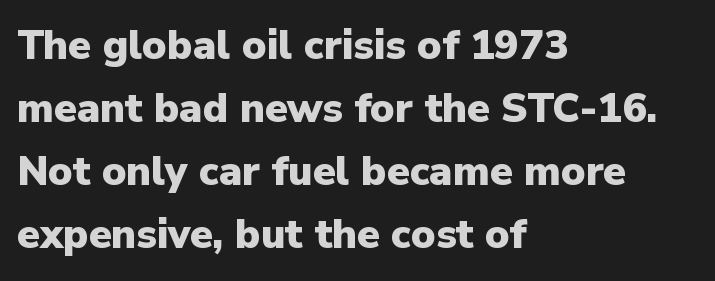
{"serif": "no", "italic": "no", "bold": "yes", "weight": "heavy", "width": "normal", "stroke_contrast": "low", "x_height": "medium", "monospaced": "no", "underline": "no", "align": "left", "line_spacing": "normal", "line_spacing_ratio": 1.54, "letter_spacing": "normal", "letter_spacing_em": 0.0, "glyph_px": 41}
